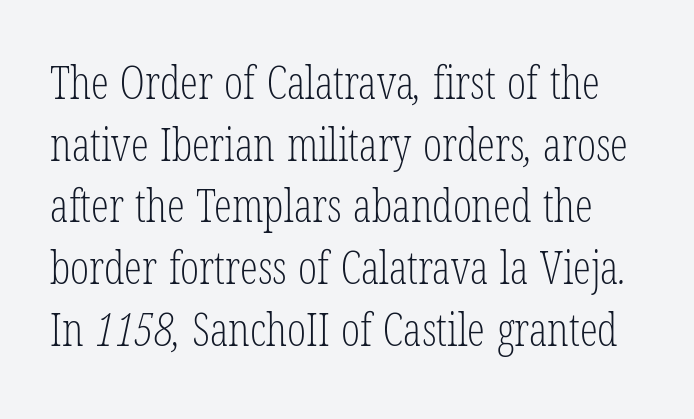
Q: Is the text bold? A: No.
Q: Is the typeface a serif or a sans-serif typeface? A: Serif.
Q: Is the text underlined? A: No.
Q: Is the spacing between letters normal or unusually wide? A: Normal.
Q: Is the spacing between lines tight, normal or loose? A: Normal.
Q: Width (condensed, normal, or wide)? A: Condensed.
Q: Stroke contrast? A: Low.
Q: x-height? A: Medium.
Q: Monospaced? A: No.
